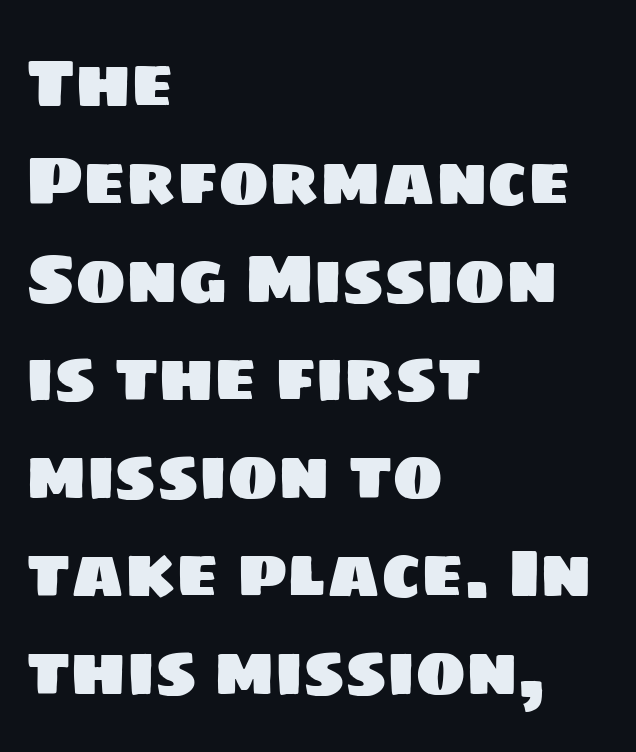
Q: Is the typeface a serif or a sans-serif typeface? A: Sans-serif.
Q: Is the text underlined? A: No.
Q: How is the paragraph aligned? A: Left-aligned.
Q: Is the spacing between letters normal or unusually wide? A: Normal.
Q: Is the spacing between lines tight, normal or loose? A: Normal.
Q: Width (condensed, normal, or wide)? A: Normal.
Q: Stroke contrast? A: Low.
Q: x-height? A: Large.
Q: Monospaced? A: No.
